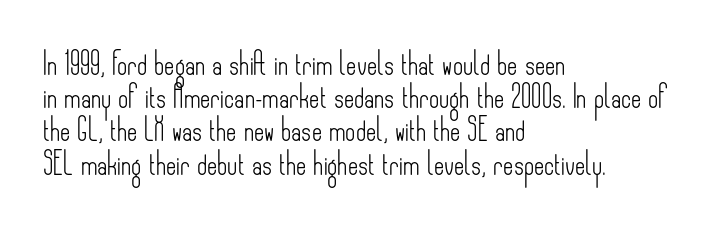
Q: Is the text bold? A: No.
Q: Is the text italic (slanted)? A: No, it is upright.
Q: Is the text underlined? A: No.
Q: How is the paragraph aligned? A: Left-aligned.
Q: Is the spacing between letters normal or unusually wide? A: Normal.
Q: Is the spacing between lines tight, normal or loose? A: Normal.
